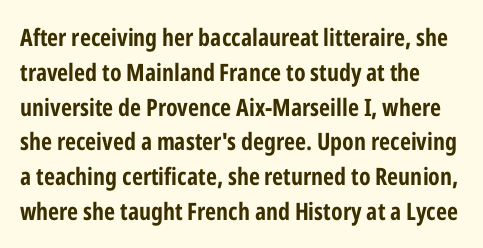
The block of text has a typical density, with ordinary space between rows. Quick note: not italic, upright. Strokes here are thick enough to call this a true bold. In terms of letterspacing, this is plain default setting. Plain, unruled lines of type.
